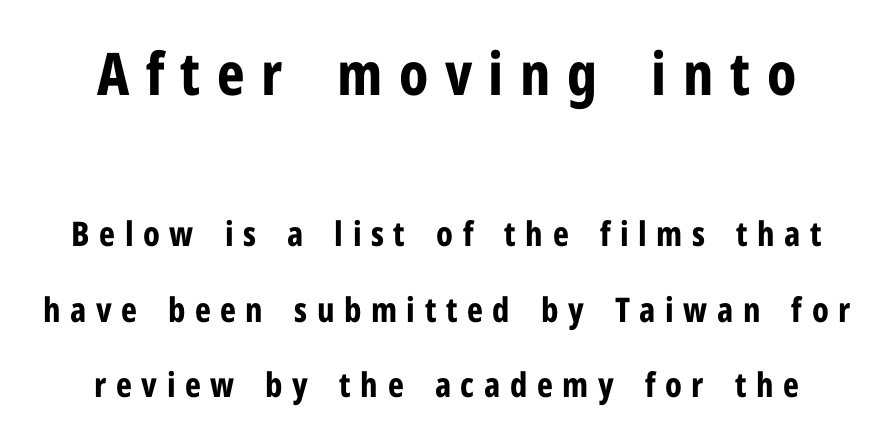
Thick stems and heavy bowls — unmistakably bold. Display-style spreading of the glyphs; the letterfit is very open. The rendering shrinks the type as you move from the upper chunk to the lower. In terms of leading, this rendering errs on the spacious side.
